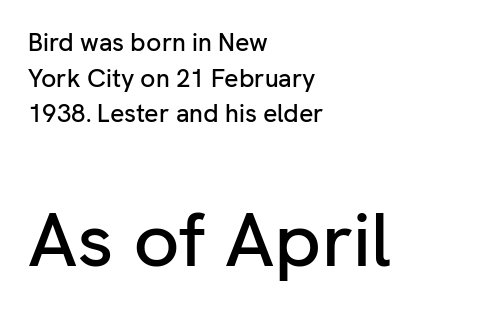
{"serif": "no", "italic": "no", "width": "normal", "stroke_contrast": "low", "x_height": "medium", "monospaced": "no", "underline": "no", "align": "left", "line_spacing": "normal", "line_spacing_ratio": 1.43, "letter_spacing": "normal", "letter_spacing_em": 0.0, "larger_block": "second", "size_ratio": 3.04, "glyph_px": 76}
